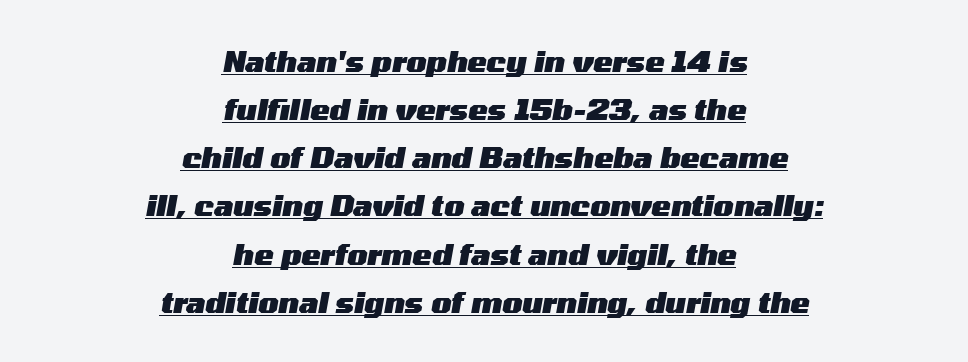
The setting favours the middle, as headings and verse often do. The words here are underlined. On the weight axis this lands at bold, roughly 700. These lines sit exactly where default settings would place them. Italic: yes, the glyphs are oblique.
